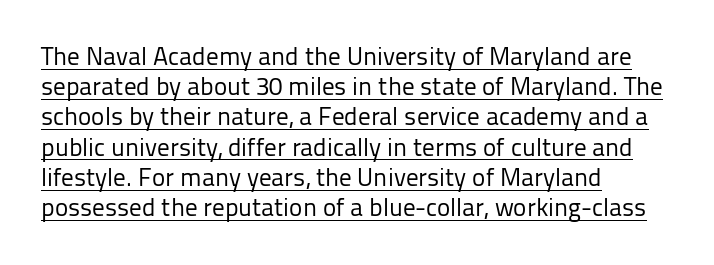
{"italic": "no", "bold": "no", "underline": "yes", "align": "left", "line_spacing_ratio": 1.21, "letter_spacing": "normal", "letter_spacing_em": 0.0, "glyph_px": 25}
